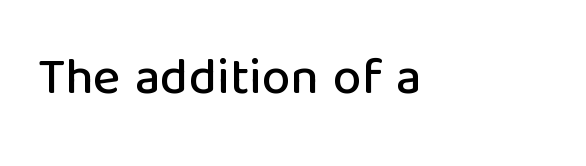
Q: Is the text italic (slanted)? A: No, it is upright.
Q: Is the typeface a serif or a sans-serif typeface? A: Sans-serif.
Q: Is the text underlined? A: No.
Q: Is the spacing between letters normal or unusually wide? A: Normal.
Q: Width (condensed, normal, or wide)? A: Normal.
Q: Stroke contrast? A: Low.
Q: x-height? A: Medium.
Q: Monospaced? A: No.
